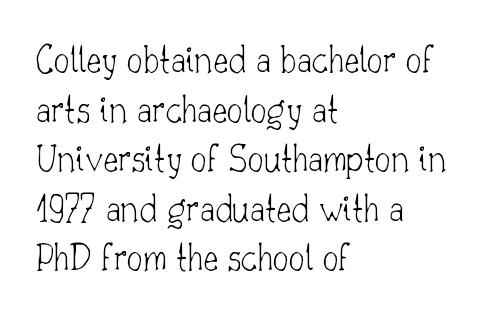
{"serif": "yes", "italic": "no", "bold": "no", "weight": "thin", "width": "normal", "stroke_contrast": "low", "x_height": "small", "monospaced": "no", "underline": "no", "align": "left", "line_spacing_ratio": 1.24, "letter_spacing": "normal", "letter_spacing_em": 0.0, "glyph_px": 40}
